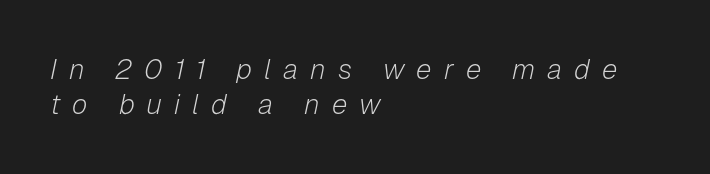
{"italic": "yes", "lean": "right", "slant_degrees": 12, "bold": "no", "weight": "light", "width": "normal", "stroke_contrast": "low", "x_height": "medium", "monospaced": "no", "underline": "no", "align": "left", "line_spacing": "normal", "line_spacing_ratio": 1.26, "letter_spacing": "wide", "letter_spacing_em": 0.43, "glyph_px": 28}
